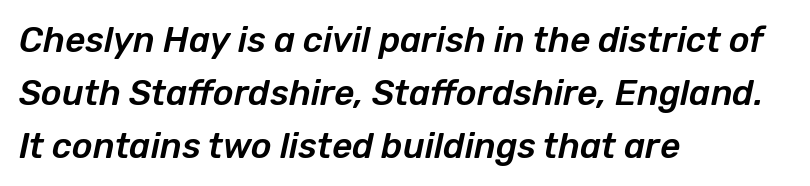
The image shows 35 px text type, italic (leaning right); set left-aligned, normal line spacing (1.51x), normal letter spacing, not underlined; low stroke contrast and a medium x-height.
